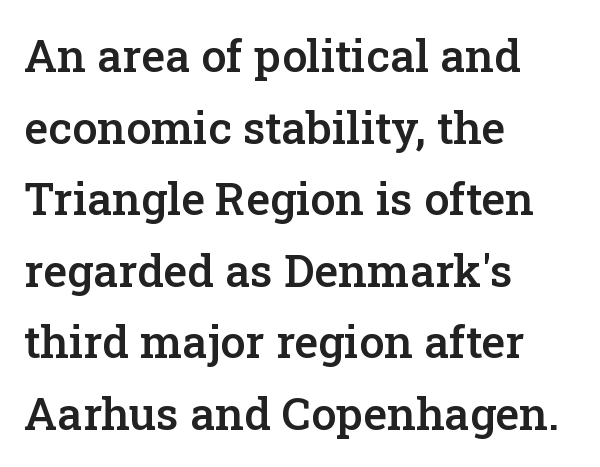
Q: Is the text bold? A: Semi-bold.
Q: Is the text italic (slanted)? A: No, it is upright.
Q: Is the typeface a serif or a sans-serif typeface? A: Serif.
Q: Is the text underlined? A: No.
Q: How is the paragraph aligned? A: Left-aligned.
Q: Is the spacing between letters normal or unusually wide? A: Normal.
Q: Is the spacing between lines tight, normal or loose? A: Normal.
Q: Width (condensed, normal, or wide)? A: Normal.
Q: Stroke contrast? A: Low.
Q: x-height? A: Medium.
Q: Monospaced? A: No.
